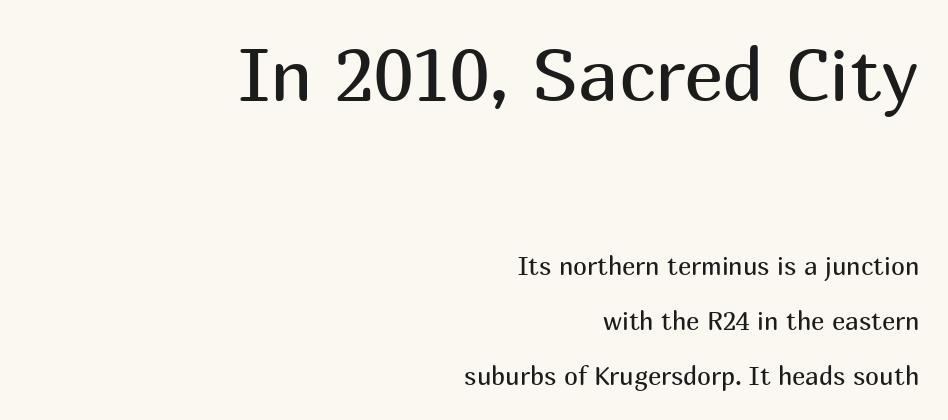
{"serif": "no", "italic": "no", "bold": "no", "weight": "regular", "width": "normal", "stroke_contrast": "medium", "x_height": "medium", "monospaced": "no", "underline": "no", "align": "right", "line_spacing": "loose", "line_spacing_ratio": 2.19, "letter_spacing": "normal", "letter_spacing_em": 0.0, "larger_block": "first", "size_ratio": 2.96, "glyph_px": 74}
